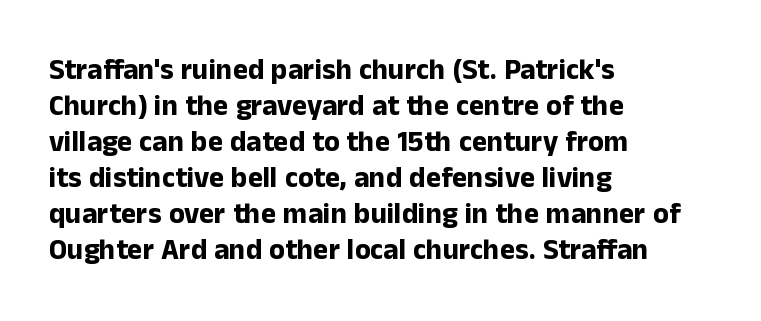
Heavy, bold letterforms. The typography opts for an upright posture over an oblique one. Words float on clear page, feet unadorned. Nope, no serifs anywhere on these letters. The tracking reads as untouched default to a designer's eye.
